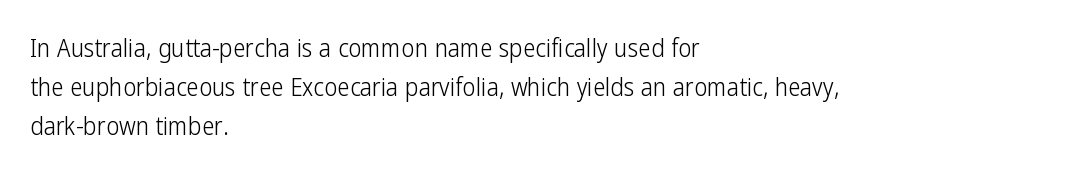
Q: Is the text bold? A: No.
Q: Is the text italic (slanted)? A: No, it is upright.
Q: Is the text underlined? A: No.
Q: How is the paragraph aligned? A: Left-aligned.
Q: Is the spacing between letters normal or unusually wide? A: Normal.
Q: Is the spacing between lines tight, normal or loose? A: Normal.
